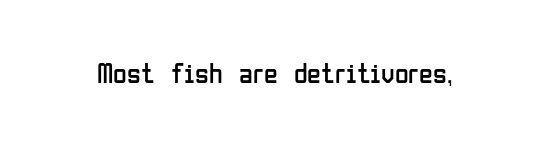
Q: Is the text bold? A: No.
Q: Is the text italic (slanted)? A: No, it is upright.
Q: Is the typeface a serif or a sans-serif typeface? A: Sans-serif.
Q: Is the text underlined? A: No.
Q: Is the spacing between letters normal or unusually wide? A: Normal.
Q: Width (condensed, normal, or wide)? A: Condensed.
Q: Stroke contrast? A: Low.
Q: x-height? A: Medium.
Q: Monospaced? A: No.
